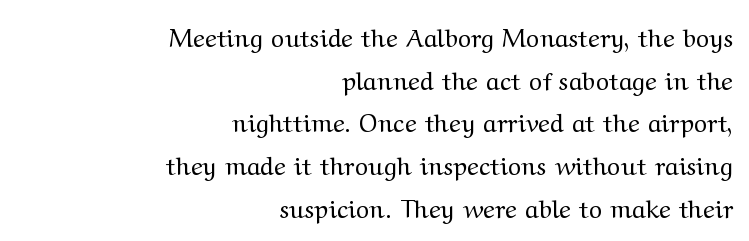
The image shows 25 px text type, upright; set right-aligned, line spacing 1.71x, normal letter spacing, not underlined.
